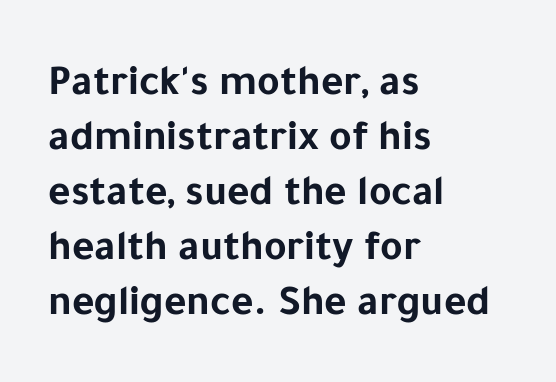
The typesetter chose a ragged-right arrangement here. The rendering uses natural spacing where letterforms have individual widths. Pretty heavy lettering here — definitely bold. The space directly below the letters is spotless. Classification — sans serif.
